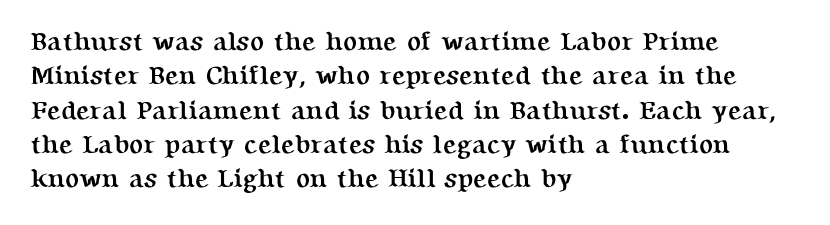
The image shows 26 px bold type, upright; set left-aligned, normal line spacing (1.32x), normal letter spacing, not underlined.
